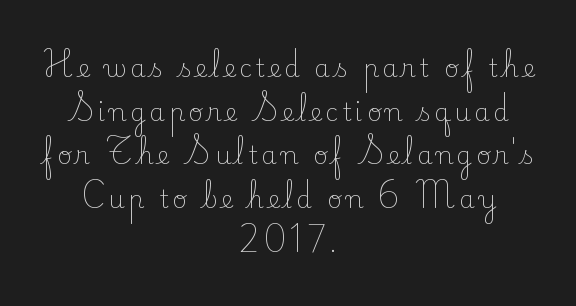
{"italic": "no", "bold": "no", "underline": "no", "align": "center", "line_spacing_ratio": 1.75, "glyph_px": 25}
